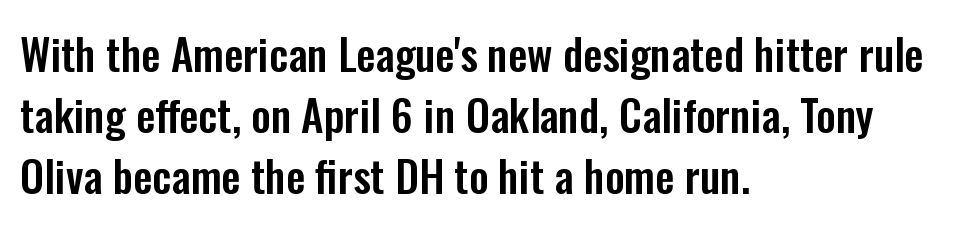
Q: Is the text italic (slanted)? A: No, it is upright.
Q: Is the typeface a serif or a sans-serif typeface? A: Sans-serif.
Q: Is the text underlined? A: No.
Q: How is the paragraph aligned? A: Left-aligned.
Q: Is the spacing between letters normal or unusually wide? A: Normal.
Q: Is the spacing between lines tight, normal or loose? A: Normal.
Q: Width (condensed, normal, or wide)? A: Condensed.
Q: Stroke contrast? A: Low.
Q: x-height? A: Medium.
Q: Monospaced? A: No.
